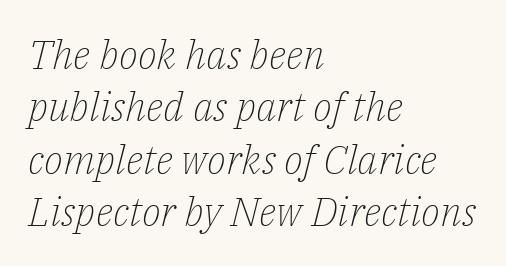
The image shows 40 px light serif type, italic (leaning right); set left-aligned, normal line spacing (1.31x), normal letter spacing, not underlined; low stroke contrast and a medium x-height.
